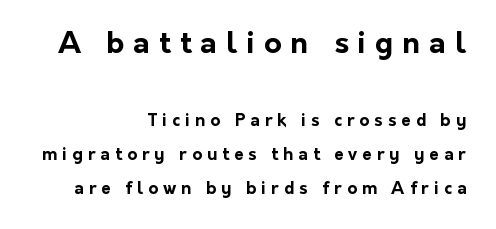
Q: Is the text bold? A: Yes.
Q: Is the text italic (slanted)? A: No, it is upright.
Q: Is the typeface a serif or a sans-serif typeface? A: Sans-serif.
Q: Is the text underlined? A: No.
Q: How is the paragraph aligned? A: Right-aligned.
Q: Is the spacing between letters normal or unusually wide? A: Unusually wide.
Q: Is the spacing between lines tight, normal or loose? A: Loose.
Q: Which block of text is set in a larger size, the first (top) or the second (bottom)? A: The first (top) one.
Q: Width (condensed, normal, or wide)? A: Normal.
Q: Stroke contrast? A: Low.
Q: x-height? A: Medium.
Q: Monospaced? A: No.
